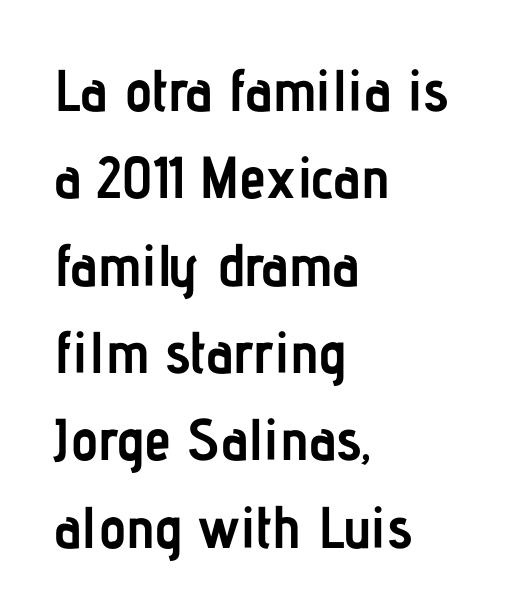
Spacing verdict: proportional, widths tailored to each character. How are the letters spaced? Ordinarily, with no added tracking. A classic flush-left, rag-right setting is used for this passage. Each glyph is drawn with heavy, bold strokes. The foot of each line stays bare and open. Type style note: lacks serifs.
